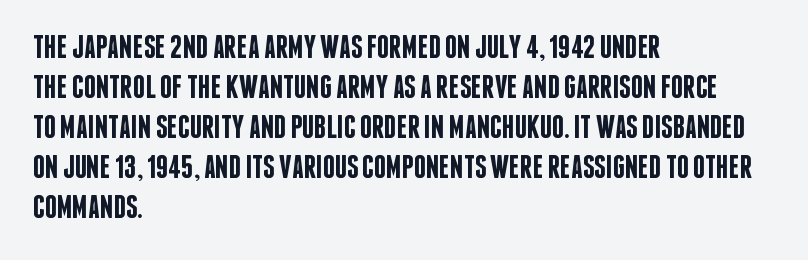
{"serif": "no", "italic": "no", "bold": "semi", "weight": "semibold", "width": "condensed", "stroke_contrast": "low", "x_height": "large", "monospaced": "no", "underline": "no", "align": "left", "line_spacing_ratio": 1.21, "letter_spacing": "normal", "letter_spacing_em": 0.0, "glyph_px": 33}
